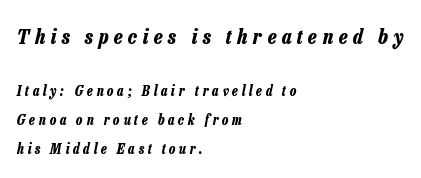
{"italic": "yes", "lean": "right", "slant_degrees": 13, "bold": "yes", "underline": "no", "align": "left", "line_spacing": "loose", "line_spacing_ratio": 2.09, "letter_spacing": "wide", "letter_spacing_em": 0.27, "larger_block": "first", "size_ratio": 1.5, "glyph_px": 21}
